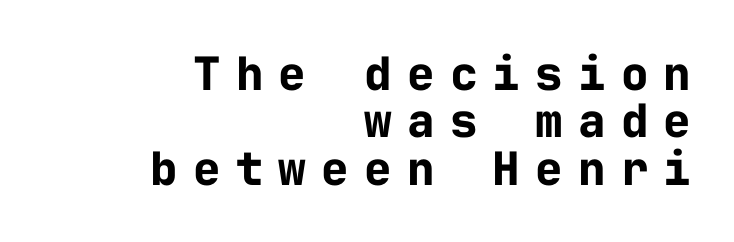
{"serif": "no", "italic": "no", "bold": "yes", "weight": "bold", "width": "normal", "stroke_contrast": "low", "x_height": "medium", "monospaced": "yes", "underline": "no", "align": "right", "line_spacing": "tight", "line_spacing_ratio": 1.03, "letter_spacing": "wide", "letter_spacing_em": 0.33, "glyph_px": 46}
